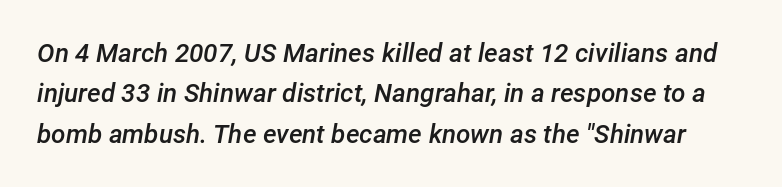
{"italic": "yes", "lean": "right", "slant_degrees": 12, "bold": "semi", "underline": "no", "line_spacing": "normal", "line_spacing_ratio": 1.55, "letter_spacing": "normal", "letter_spacing_em": 0.0, "glyph_px": 26}
